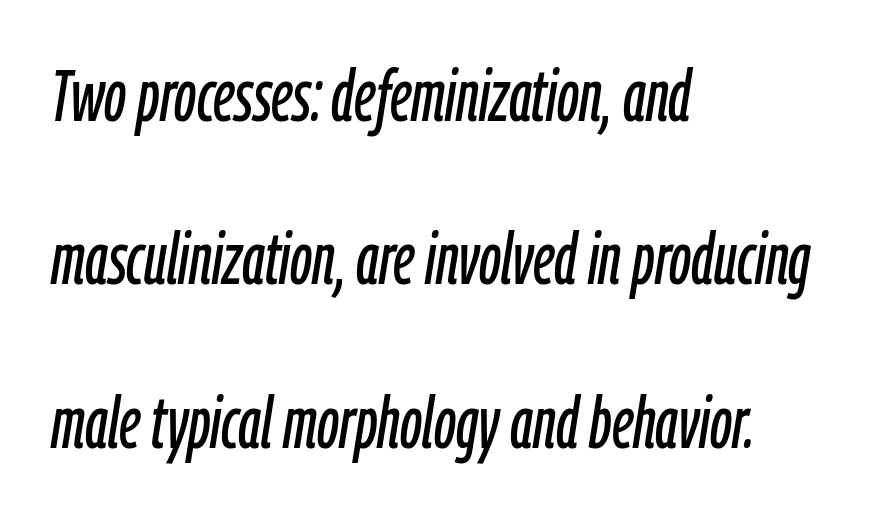
{"italic": "yes", "lean": "right", "slant_degrees": 9, "width": "condensed", "stroke_contrast": "low", "x_height": "medium", "monospaced": "no", "underline": "no", "align": "left", "line_spacing": "loose", "line_spacing_ratio": 2.27, "letter_spacing": "normal", "letter_spacing_em": 0.0, "glyph_px": 72}
